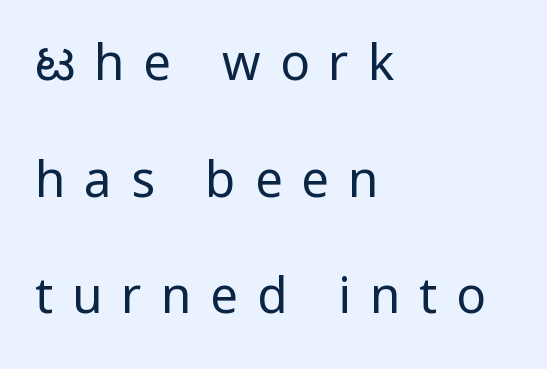
Q: Is the text bold? A: No.
Q: Is the text italic (slanted)? A: No, it is upright.
Q: Is the typeface a serif or a sans-serif typeface? A: Sans-serif.
Q: Is the text underlined? A: No.
Q: How is the paragraph aligned? A: Left-aligned.
Q: Is the spacing between letters normal or unusually wide? A: Unusually wide.
Q: Is the spacing between lines tight, normal or loose? A: Loose.
Q: Width (condensed, normal, or wide)? A: Normal.
Q: Stroke contrast? A: Low.
Q: x-height? A: Medium.
Q: Monospaced? A: No.
